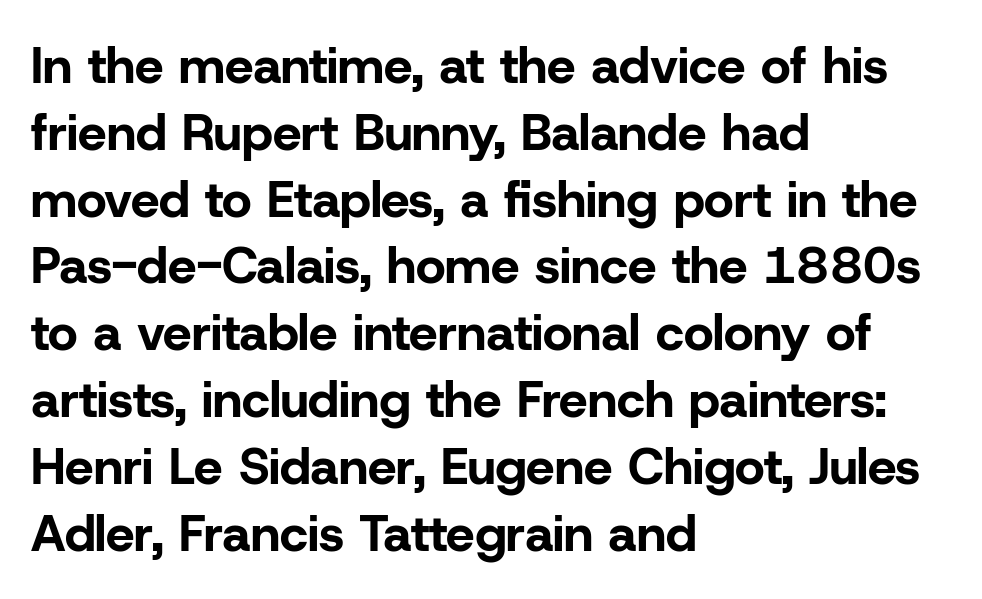
The passage shown is typeset with a sans-serif family. Note the varied advance widths — an 'i' is clearly narrower than an 'm'. One-word summary of the alignment: left. Nobody drew a line under any word here.
